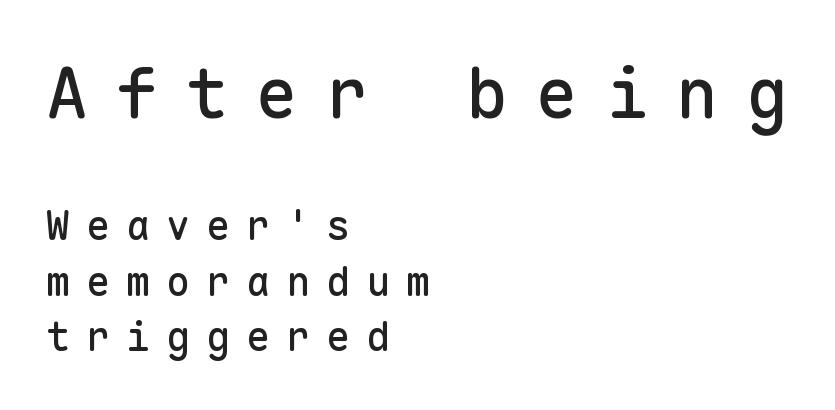
Q: Is the text italic (slanted)? A: No, it is upright.
Q: Is the typeface a serif or a sans-serif typeface? A: Sans-serif.
Q: Is the text underlined? A: No.
Q: How is the paragraph aligned? A: Left-aligned.
Q: Is the spacing between letters normal or unusually wide? A: Unusually wide.
Q: Is the spacing between lines tight, normal or loose? A: Normal.
Q: Which block of text is set in a larger size, the first (top) or the second (bottom)? A: The first (top) one.
Q: Width (condensed, normal, or wide)? A: Normal.
Q: Stroke contrast? A: Low.
Q: x-height? A: Medium.
Q: Monospaced? A: Yes.
